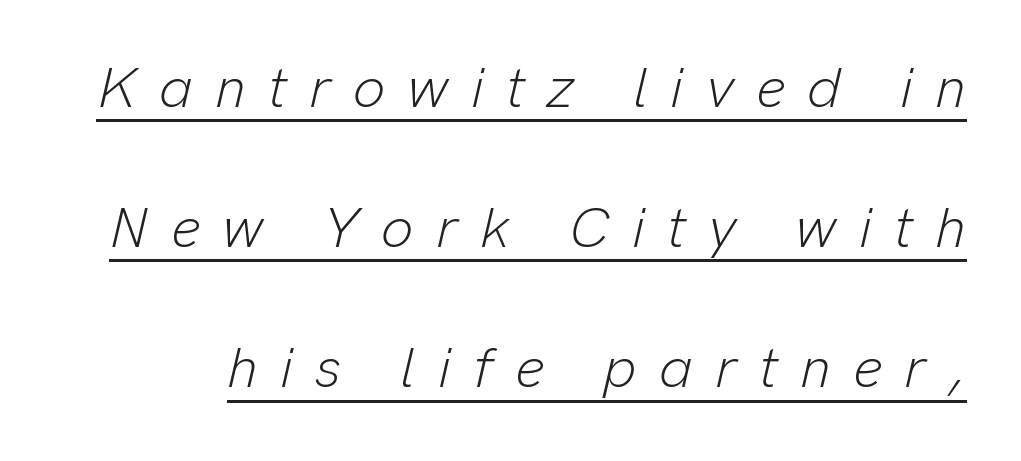
Q: Is the text bold? A: No.
Q: Is the text italic (slanted)? A: Yes, it leans right by about 13 degrees.
Q: Is the text underlined? A: Yes.
Q: Is the spacing between letters normal or unusually wide? A: Unusually wide.
Q: Is the spacing between lines tight, normal or loose? A: Loose.
Q: Width (condensed, normal, or wide)? A: Normal.
Q: Stroke contrast? A: Low.
Q: x-height? A: Medium.
Q: Monospaced? A: No.
